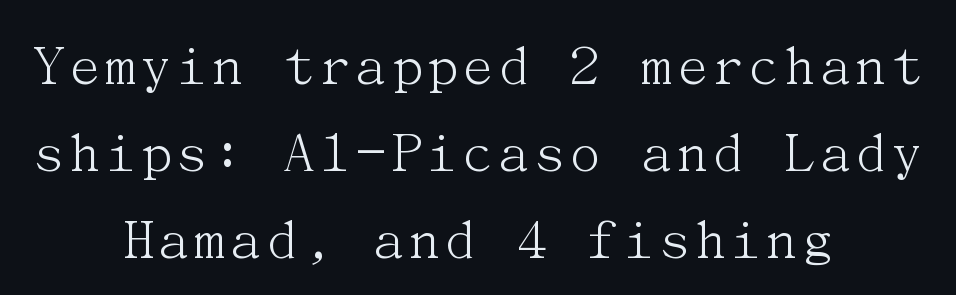
The image shows 61 px light serif type, upright; set centered, normal line spacing (1.43x), normal letter spacing, not underlined; medium stroke contrast and a medium x-height.
